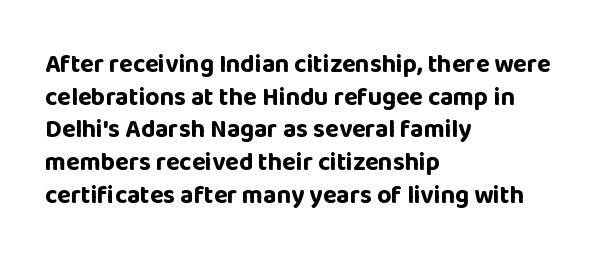
The image shows 25 px bold type, upright; set left-aligned, normal line spacing (1.31x), normal letter spacing, not underlined.
